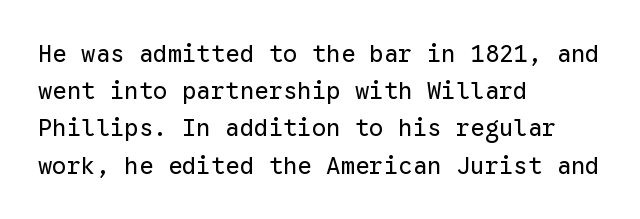
The image shows 24 px text type, upright; set left-aligned, normal line spacing (1.55x), normal letter spacing, not underlined.
